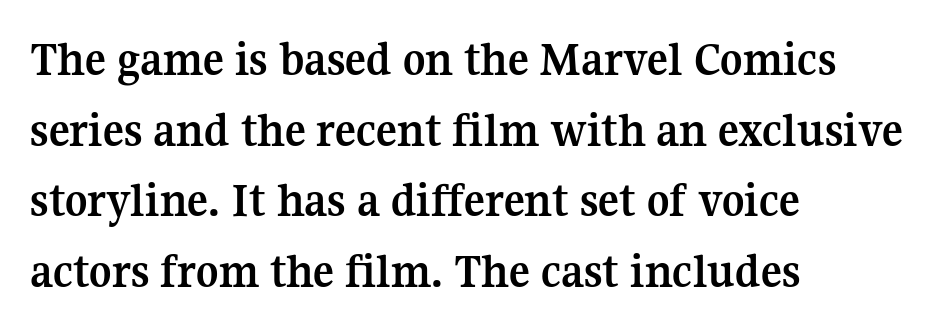
{"serif": "yes", "italic": "no", "bold": "yes", "weight": "semibold", "width": "normal", "stroke_contrast": "medium", "x_height": "medium", "monospaced": "no", "underline": "no", "align": "left", "line_spacing": "normal", "line_spacing_ratio": 1.44, "letter_spacing": "normal", "letter_spacing_em": 0.0, "glyph_px": 49}
